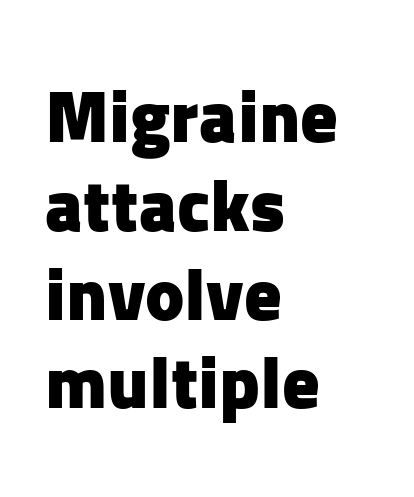
Q: Is the text bold? A: Yes.
Q: Is the text italic (slanted)? A: No, it is upright.
Q: Is the typeface a serif or a sans-serif typeface? A: Sans-serif.
Q: Is the text underlined? A: No.
Q: How is the paragraph aligned? A: Left-aligned.
Q: Is the spacing between letters normal or unusually wide? A: Normal.
Q: Width (condensed, normal, or wide)? A: Normal.
Q: Stroke contrast? A: Low.
Q: x-height? A: Medium.
Q: Monospaced? A: No.
